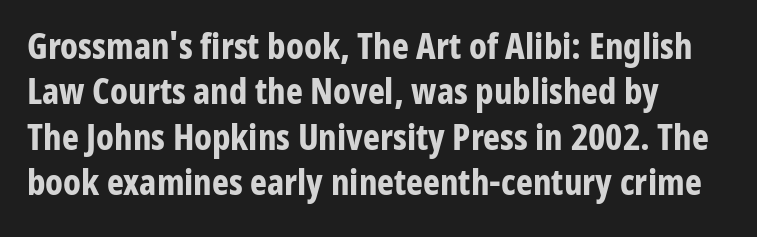
Letter spacing: default. Proportional: the letters do not fall into vertical columns. Notice how the stems are strictly vertical — no italics here. This sample is left-justified, so line endings fall wherever the words run out. Honestly, there is no underline to notice here at all.
